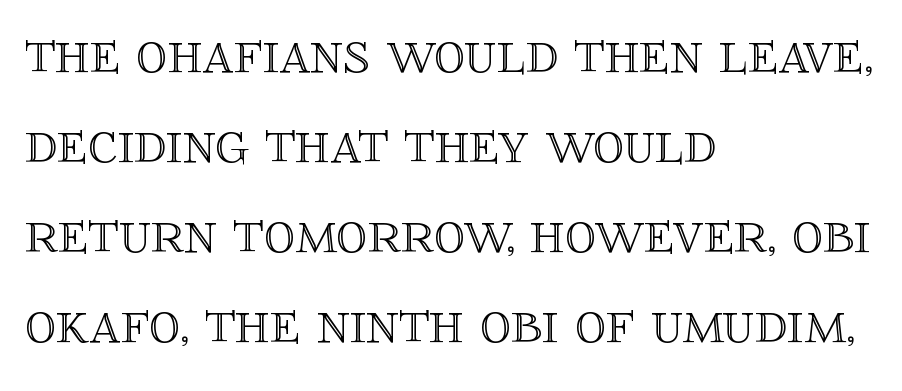
Q: Is the text italic (slanted)? A: No, it is upright.
Q: Is the text underlined? A: No.
Q: How is the paragraph aligned? A: Left-aligned.
Q: Is the spacing between letters normal or unusually wide? A: Normal.
Q: Is the spacing between lines tight, normal or loose? A: Normal.
Q: Width (condensed, normal, or wide)? A: Normal.
Q: x-height? A: Large.
Q: Monospaced? A: No.
